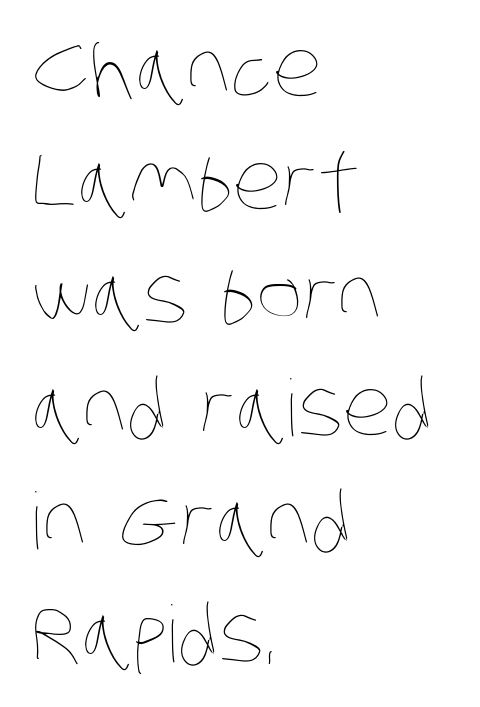
{"bold": "no", "weight": "thin", "width": "condensed", "stroke_contrast": "low", "x_height": "large", "monospaced": "no", "underline": "no", "align": "left", "line_spacing": "normal", "line_spacing_ratio": 1.45, "letter_spacing": "normal", "letter_spacing_em": 0.0, "glyph_px": 78}
